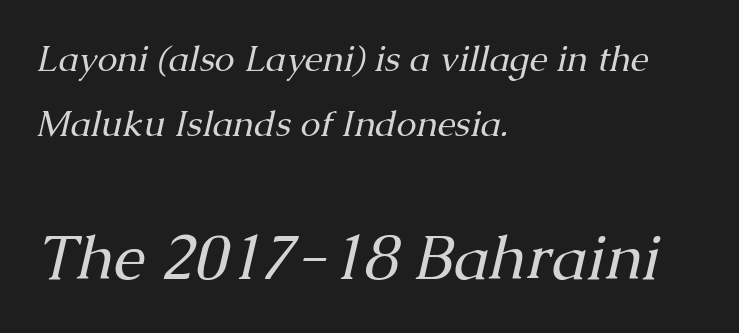
Spacing verdict: proportional, widths tailored to each character. Examine the stroke ends and you'll spot serifs. The typesetter chose a ragged-right arrangement here. Larger block? The one below; the one above is distinctly smaller.
